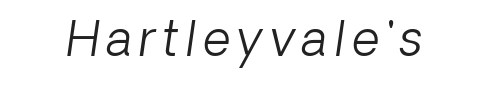
{"serif": "no", "bold": "no", "weight": "light", "width": "normal", "stroke_contrast": "low", "x_height": "medium", "monospaced": "no", "underline": "no", "glyph_px": 48}
